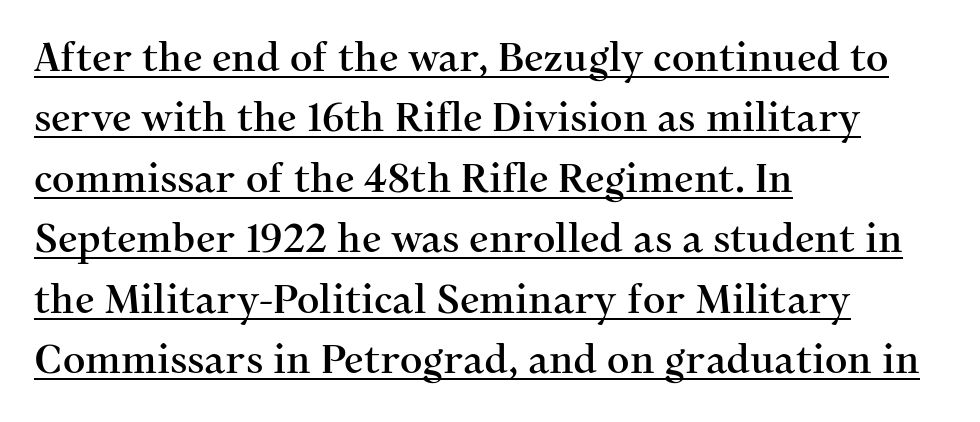
The image shows 39 px serif type, upright; set left-aligned, normal line spacing (1.55x), normal letter spacing, underlined; medium stroke contrast and a medium x-height.
